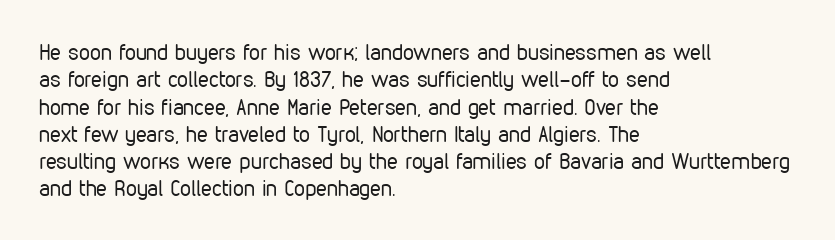
Q: Is the text bold? A: No.
Q: Is the text italic (slanted)? A: No, it is upright.
Q: Is the text underlined? A: No.
Q: How is the paragraph aligned? A: Left-aligned.
Q: Is the spacing between letters normal or unusually wide? A: Normal.
